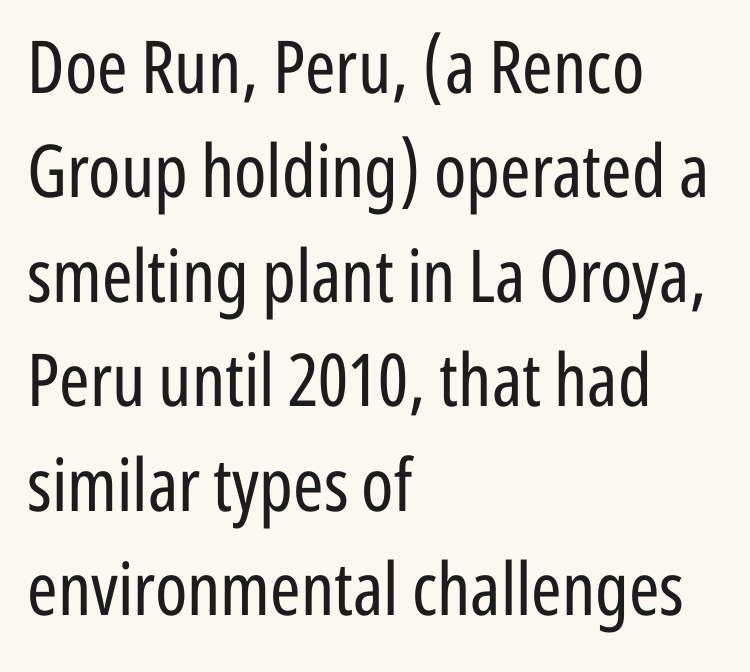
Q: Is the text bold? A: No.
Q: Is the text italic (slanted)? A: No, it is upright.
Q: Is the typeface a serif or a sans-serif typeface? A: Sans-serif.
Q: Is the text underlined? A: No.
Q: How is the paragraph aligned? A: Left-aligned.
Q: Is the spacing between letters normal or unusually wide? A: Normal.
Q: Is the spacing between lines tight, normal or loose? A: Normal.
Q: Width (condensed, normal, or wide)? A: Condensed.
Q: Stroke contrast? A: Low.
Q: x-height? A: Medium.
Q: Monospaced? A: No.
